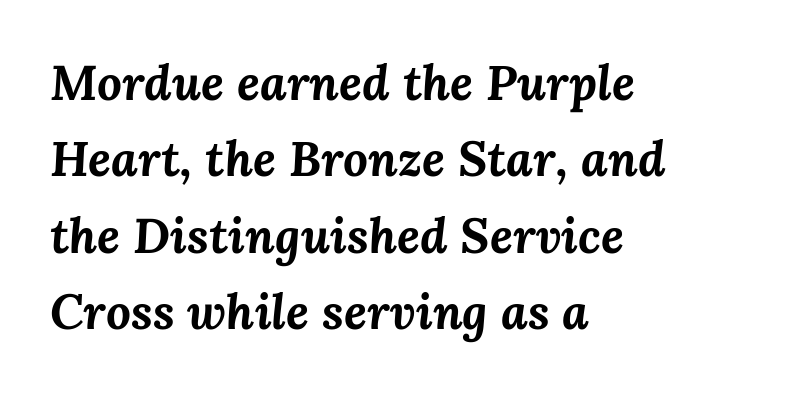
The image shows 49 px bold type, italic (leaning right); set left-aligned, normal line spacing (1.56x), normal letter spacing, not underlined; medium stroke contrast and a medium x-height.
